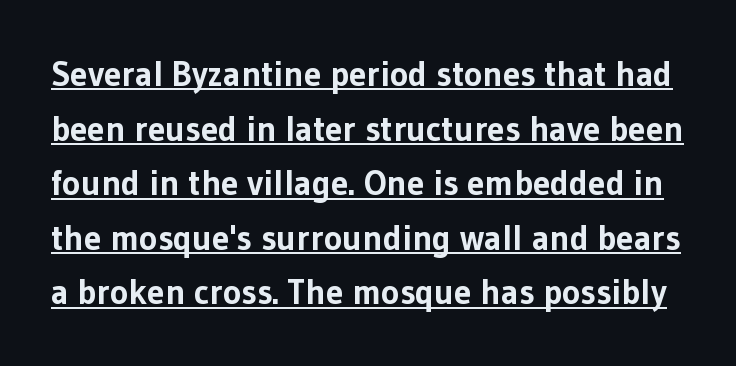
Q: Is the text bold? A: Yes.
Q: Is the text italic (slanted)? A: No, it is upright.
Q: Is the typeface a serif or a sans-serif typeface? A: Sans-serif.
Q: Is the text underlined? A: Yes.
Q: Is the spacing between letters normal or unusually wide? A: Normal.
Q: Is the spacing between lines tight, normal or loose? A: Normal.
Q: Width (condensed, normal, or wide)? A: Normal.
Q: Stroke contrast? A: Low.
Q: x-height? A: Medium.
Q: Monospaced? A: No.
